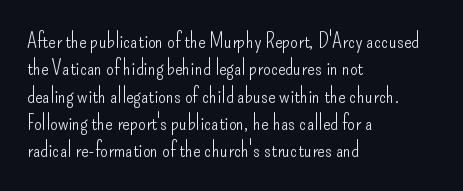
Rendered with straight, roman letterforms. Weight: not bold — regular or lighter. Words appear dense and cohesive because spacing is normal. Horizontal alignment here is leftward, the default for most running prose. A clean baseline with only descenders dipping below it.
